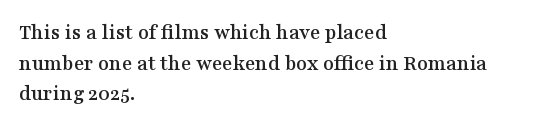
If you drew a line through each stem, it would be perfectly vertical. Honestly, the letter spacing is just normal — you wouldn't notice it. The words here are not underlined. Notice how the passage keeps a crisp vertical edge on the left only. Interline gaps are of average width in this sample.
